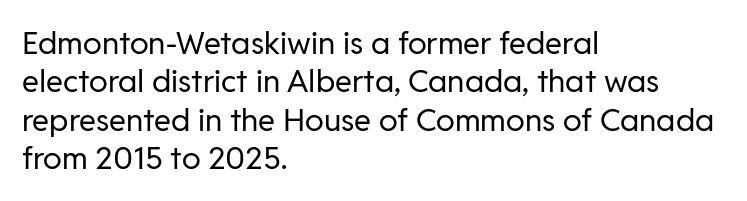
Q: Is the text bold? A: No.
Q: Is the text italic (slanted)? A: No, it is upright.
Q: Is the typeface a serif or a sans-serif typeface? A: Sans-serif.
Q: Is the text underlined? A: No.
Q: How is the paragraph aligned? A: Left-aligned.
Q: Is the spacing between letters normal or unusually wide? A: Normal.
Q: Width (condensed, normal, or wide)? A: Normal.
Q: Stroke contrast? A: Low.
Q: x-height? A: Medium.
Q: Monospaced? A: No.
